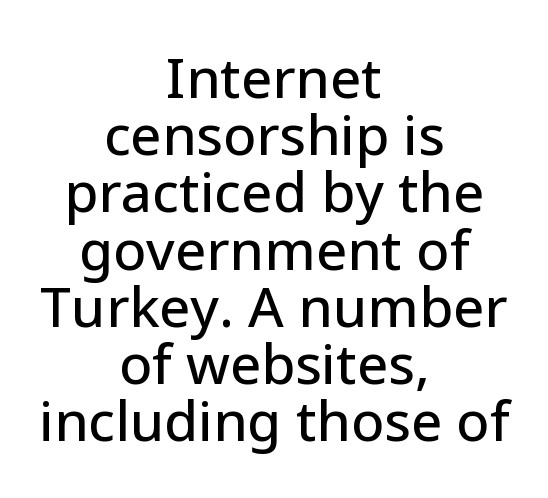
{"serif": "no", "italic": "no", "width": "normal", "stroke_contrast": "low", "x_height": "medium", "monospaced": "no", "underline": "no", "align": "center", "line_spacing": "tight", "line_spacing_ratio": 1.04, "letter_spacing": "normal", "letter_spacing_em": 0.0, "glyph_px": 55}
